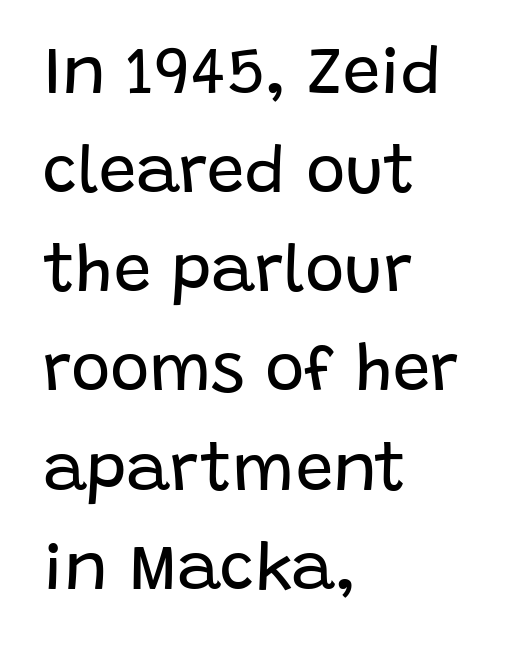
{"serif": "no", "italic": "no", "bold": "no", "weight": "regular", "width": "normal", "stroke_contrast": "low", "x_height": "large", "monospaced": "no", "underline": "no", "align": "left", "line_spacing": "normal", "line_spacing_ratio": 1.48, "letter_spacing": "normal", "letter_spacing_em": 0.0, "glyph_px": 67}
